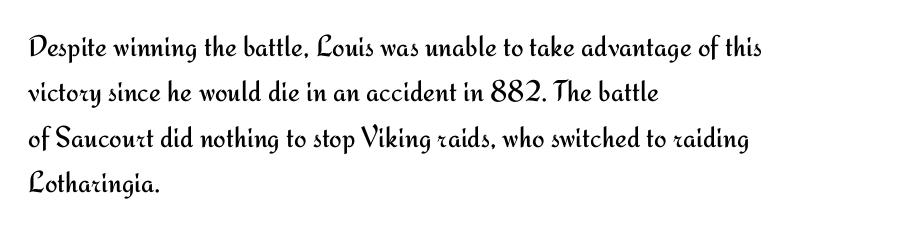
The image shows 30 px regular-weight sans-serif type, upright; set left-aligned, normal line spacing (1.51x), normal letter spacing, not underlined; medium stroke contrast and a small x-height.
